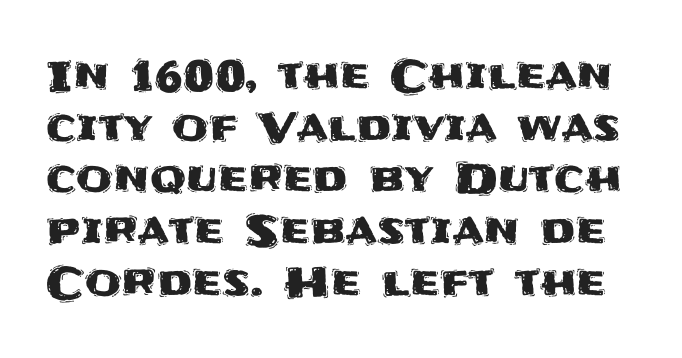
{"serif": "no", "italic": "no", "width": "normal", "stroke_contrast": "medium", "x_height": "large", "monospaced": "no", "underline": "no", "line_spacing_ratio": 1.23, "letter_spacing": "normal", "letter_spacing_em": 0.0, "glyph_px": 42}
